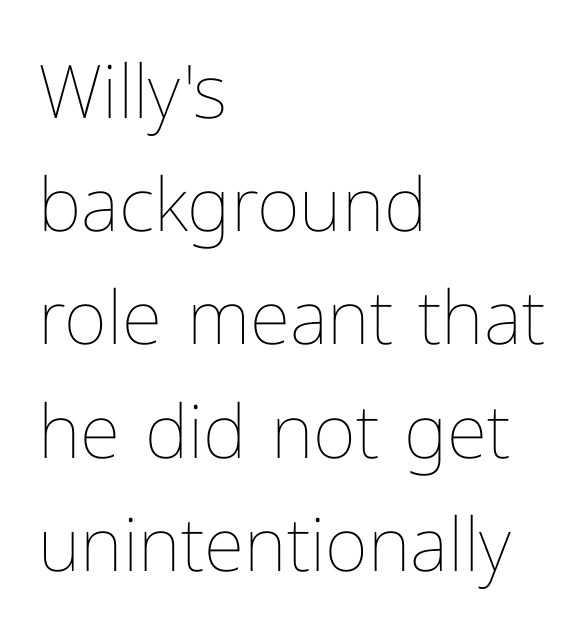
{"italic": "no", "bold": "no", "weight": "thin", "width": "normal", "stroke_contrast": "low", "x_height": "medium", "monospaced": "no", "underline": "no", "align": "left", "line_spacing": "normal", "line_spacing_ratio": 1.53, "letter_spacing": "normal", "letter_spacing_em": 0.0, "glyph_px": 74}
